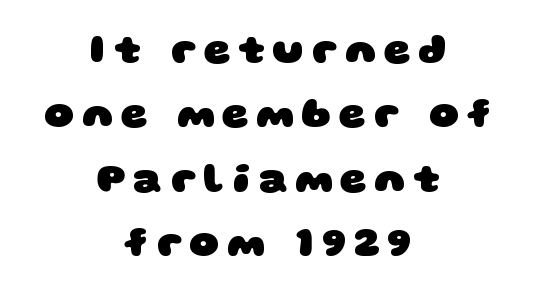
{"serif": "no", "bold": "yes", "weight": "heavy", "width": "wide", "stroke_contrast": "low", "x_height": "large", "monospaced": "no", "underline": "no", "align": "center", "line_spacing": "normal", "line_spacing_ratio": 1.57, "glyph_px": 41}
